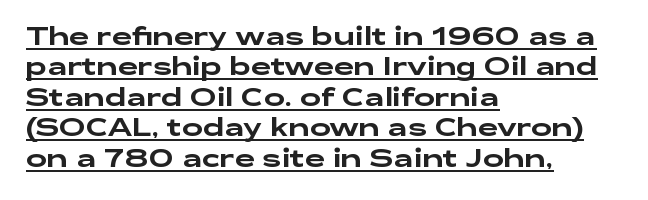
Q: Is the text italic (slanted)? A: No, it is upright.
Q: Is the text underlined? A: Yes.
Q: How is the paragraph aligned? A: Left-aligned.
Q: Is the spacing between letters normal or unusually wide? A: Normal.
